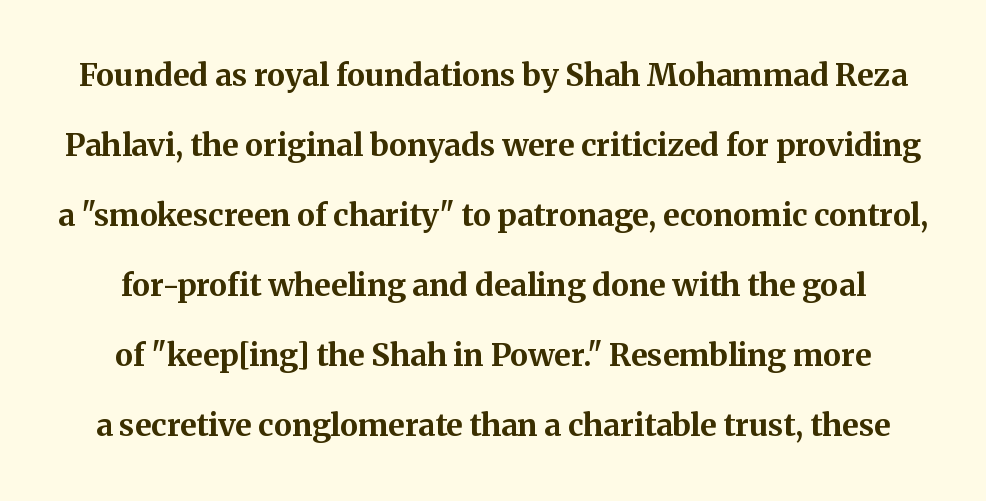
The image shows 31 px bold serif type, upright; set loose line spacing (2.26x), normal letter spacing, not underlined; medium stroke contrast and a medium x-height.
